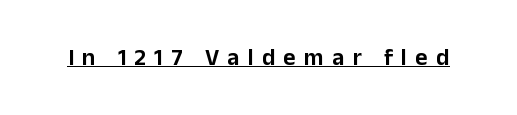
{"italic": "no", "underline": "yes", "letter_spacing": "wide", "letter_spacing_em": 0.34, "glyph_px": 24}
